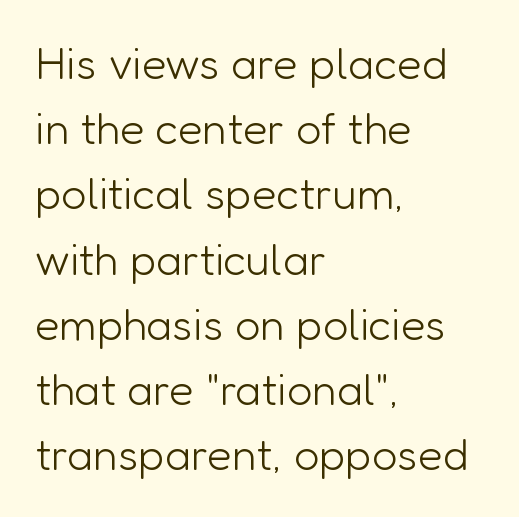
Do the characters align in a grid? No, the font is proportional. Are there feet on the stems? There aren't — it's a sans. Caption: multi-line text, flush left, ragged right. The letterforms sit at book weight or below. Does the lettering tilt? It doesn't — this is upright. A typesetter would call this leading conventional body-copy spacing.
